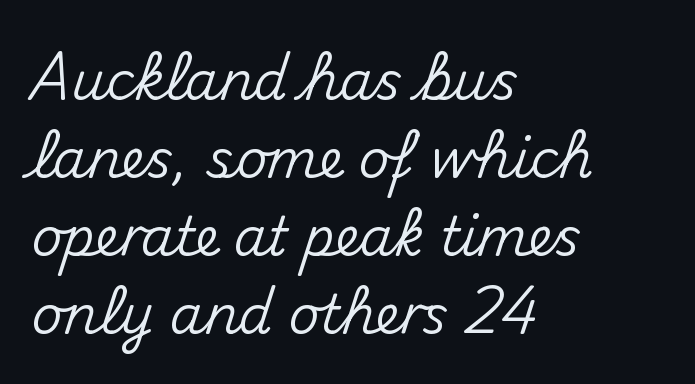
The image shows 53 px sans-serif type; set left-aligned, normal line spacing (1.47x), normal letter spacing, not underlined; medium stroke contrast and a small x-height.
